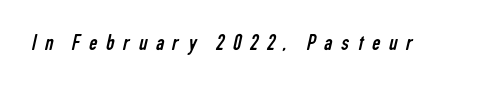
Q: Is the text bold? A: No.
Q: Is the text underlined? A: No.
Q: Is the spacing between letters normal or unusually wide? A: Unusually wide.
